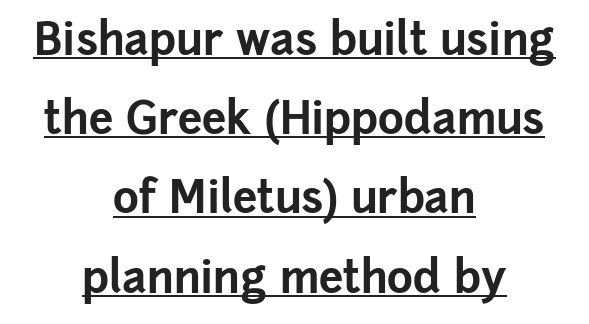
The image shows 44 px bold sans-serif type, upright; set centered, line spacing 1.8x, normal letter spacing, underlined; low stroke contrast and a medium x-height.
